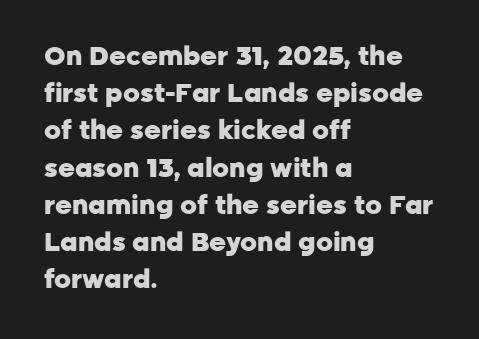
{"italic": "no", "bold": "yes", "underline": "no", "align": "left", "line_spacing": "normal", "line_spacing_ratio": 1.43, "letter_spacing": "normal", "letter_spacing_em": 0.0, "glyph_px": 26}
